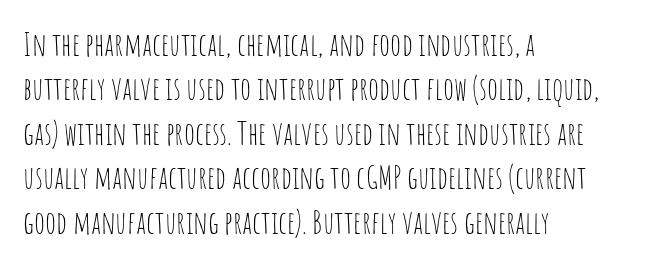
The image shows 32 px thin, condensed sans-serif type, upright; set left-aligned, normal line spacing (1.39x), normal letter spacing, not underlined; low stroke contrast and a large x-height.
